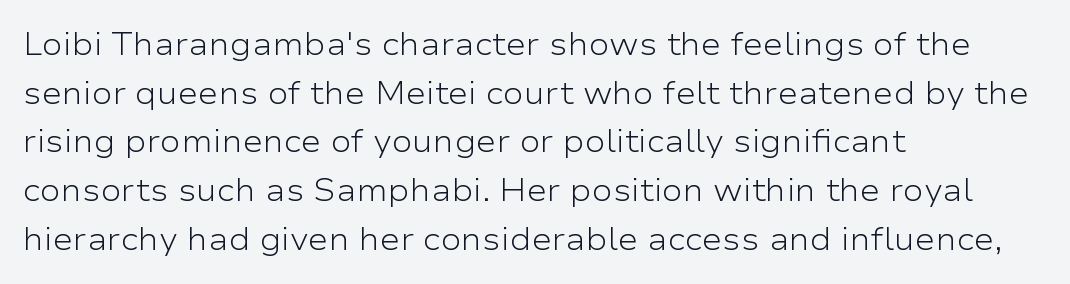
Q: Is the text bold? A: No.
Q: Is the text italic (slanted)? A: No, it is upright.
Q: Is the typeface a serif or a sans-serif typeface? A: Sans-serif.
Q: Is the text underlined? A: No.
Q: How is the paragraph aligned? A: Left-aligned.
Q: Is the spacing between letters normal or unusually wide? A: Normal.
Q: Is the spacing between lines tight, normal or loose? A: Normal.
Q: Width (condensed, normal, or wide)? A: Wide.
Q: Stroke contrast? A: Low.
Q: x-height? A: Medium.
Q: Monospaced? A: No.
